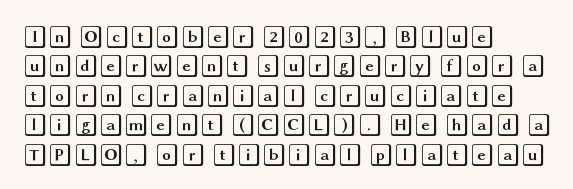
The image shows 23 px text type, upright; set left-aligned, normal line spacing (1.28x), normal letter spacing, not underlined.
